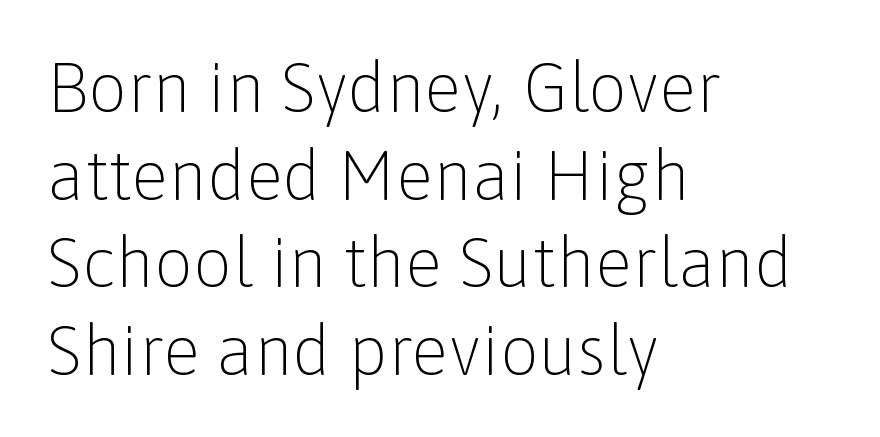
Q: Is the text bold? A: No.
Q: Is the text italic (slanted)? A: No, it is upright.
Q: Is the typeface a serif or a sans-serif typeface? A: Sans-serif.
Q: Is the text underlined? A: No.
Q: How is the paragraph aligned? A: Left-aligned.
Q: Is the spacing between letters normal or unusually wide? A: Normal.
Q: Is the spacing between lines tight, normal or loose? A: Normal.
Q: Width (condensed, normal, or wide)? A: Normal.
Q: Stroke contrast? A: Low.
Q: x-height? A: Medium.
Q: Monospaced? A: No.
